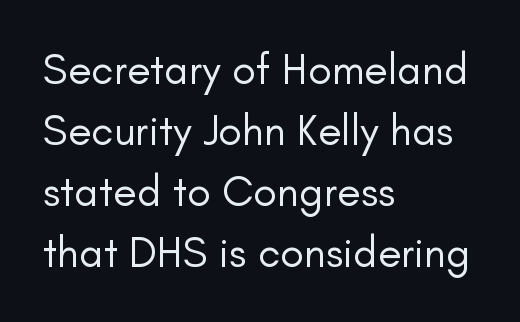
{"serif": "no", "italic": "no", "bold": "no", "weight": "regular", "width": "normal", "stroke_contrast": "low", "x_height": "small", "monospaced": "no", "underline": "no", "align": "left", "line_spacing": "normal", "line_spacing_ratio": 1.42, "letter_spacing": "normal", "letter_spacing_em": 0.0, "glyph_px": 43}
